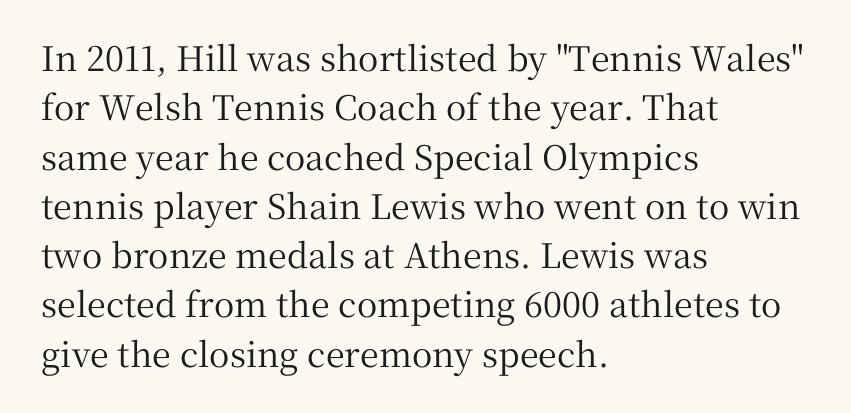
The image shows 34 px serif type, upright; set left-aligned, normal line spacing (1.45x), normal letter spacing, not underlined; medium stroke contrast and a medium x-height.
